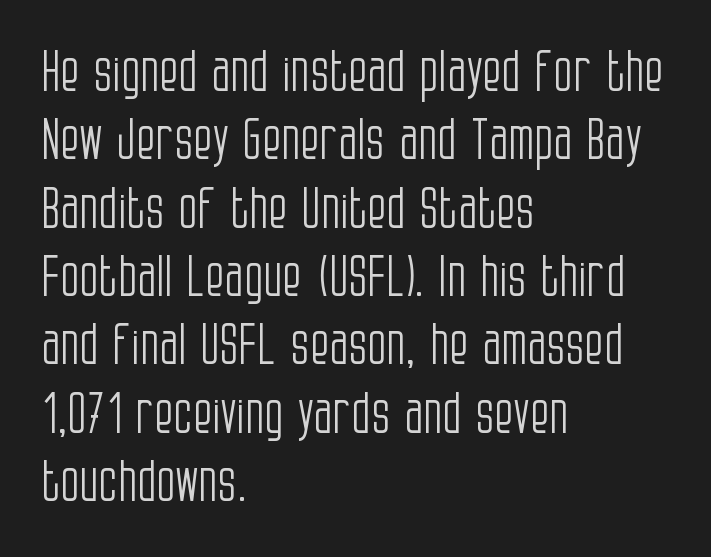
Ordinary non-slanted type is in use. This rendering employs a face without finishing strokes, i.e., a sans-serif. Reading down the block, your eye returns to a fixed left position each line. The passage shown is typed in a proportional face where columns would drift.
